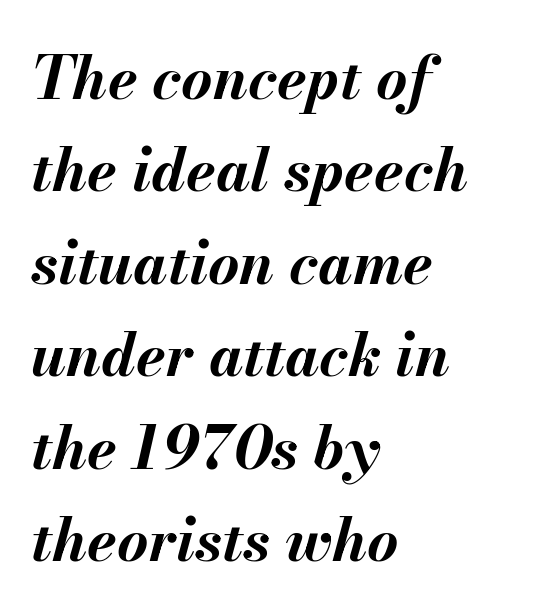
Do the characters align in a grid? No, the font is proportional. The rendering uses a bold face; every stroke is thick and dark. The paragraph shown leans on its left margin. The words here are not underlined. Is the letter spacing exaggerated? No — it looks like the ordinary default.
